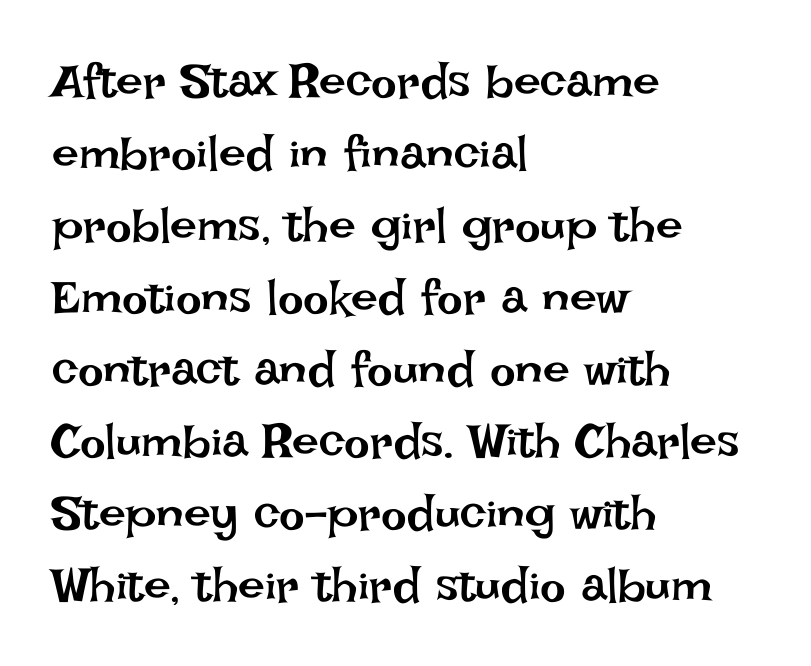
A student would call this left alignment; a typographer would say flush left, rag right. Interline gaps are of average width in this sample. The typesetting does not lean heavy: it is not bold. Every character sits straight up, as roman type does. The letters advance in unequal steps, a hallmark of proportional type. The gaps between neighbouring characters are ordinary and unremarkable.
